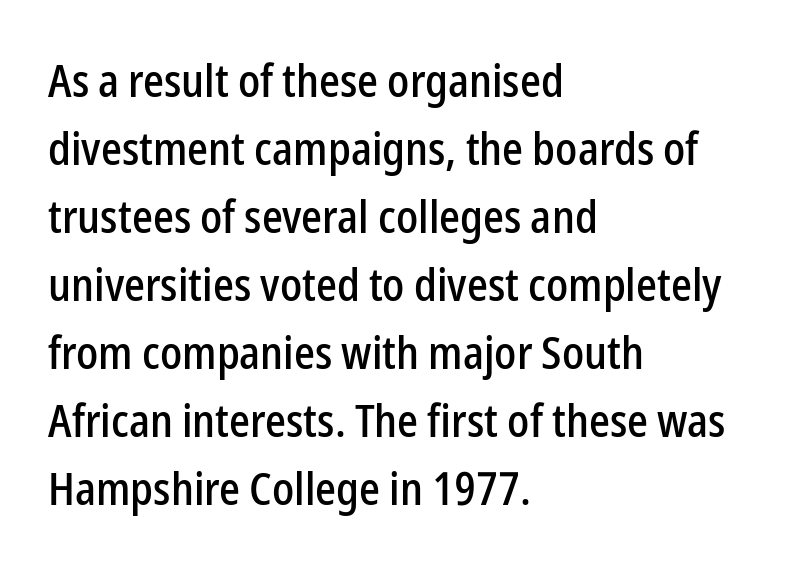
{"serif": "no", "italic": "no", "width": "condensed", "stroke_contrast": "low", "x_height": "medium", "monospaced": "no", "underline": "no", "align": "left", "line_spacing": "normal", "line_spacing_ratio": 1.48, "letter_spacing": "normal", "letter_spacing_em": 0.0, "glyph_px": 46}
